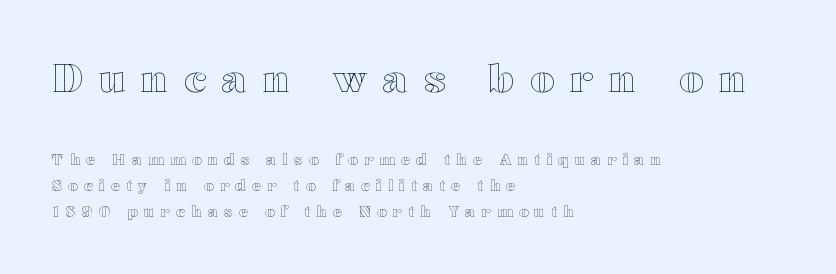
Is this a fixed-width face? No — the glyphs have proportional, varying widths. The letters are spread apart with noticeably loose tracking. Large over small — that's the arrangement of the two blocks here. The area under the type is left untouched. Teacher's note: observe the even left margin — that is flush-left alignment.
